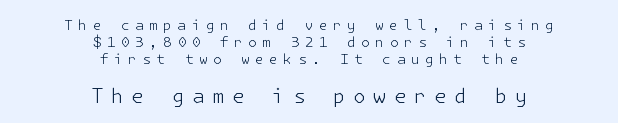
Q: Is the text bold? A: No.
Q: Is the text italic (slanted)? A: No, it is upright.
Q: Is the text underlined? A: No.
Q: How is the paragraph aligned? A: Centered.
Q: Is the spacing between letters normal or unusually wide? A: Unusually wide.
Q: Which block of text is set in a larger size, the first (top) or the second (bottom)? A: The second (bottom) one.
